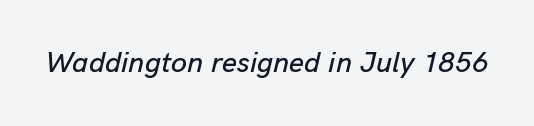
Here the designer chose a conventional face with non-uniform glyph widths. You could call the tracking neutral — neither tight nor loose. Is the type slanted? Yes — the strokes lean at a clear angle. Has an underline been added? It has not.
